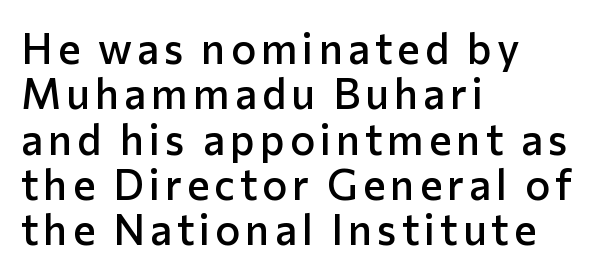
The image shows 42 px semibold sans-serif type, upright; set left-aligned, tight line spacing (1.08x), not underlined; low stroke contrast and a medium x-height.
